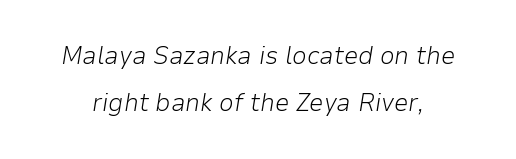
Tracking here is standard; glyphs follow each other at the usual distance. The font sits on the lighter half of the weight spectrum, regular included. A typesetter would mark this as italic. Check under the words: just untouched page.
